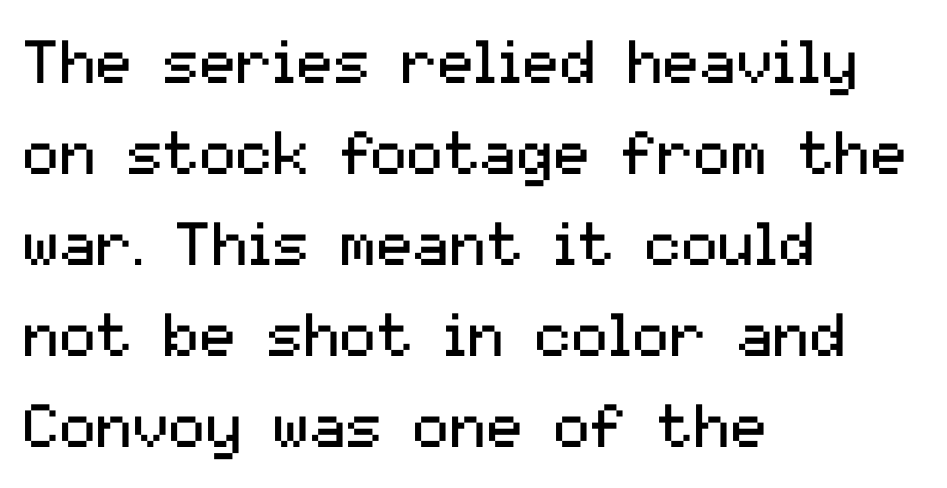
Q: Is the text bold? A: No.
Q: Is the text italic (slanted)? A: No, it is upright.
Q: Is the typeface a serif or a sans-serif typeface? A: Sans-serif.
Q: Is the text underlined? A: No.
Q: How is the paragraph aligned? A: Left-aligned.
Q: Is the spacing between letters normal or unusually wide? A: Normal.
Q: Is the spacing between lines tight, normal or loose? A: Normal.
Q: Width (condensed, normal, or wide)? A: Normal.
Q: Stroke contrast? A: Medium.
Q: x-height? A: Medium.
Q: Monospaced? A: No.
